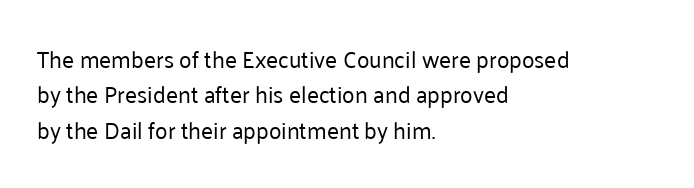
{"italic": "no", "bold": "no", "underline": "no", "align": "left", "line_spacing": "normal", "line_spacing_ratio": 1.54, "letter_spacing": "normal", "letter_spacing_em": 0.0, "glyph_px": 23}
